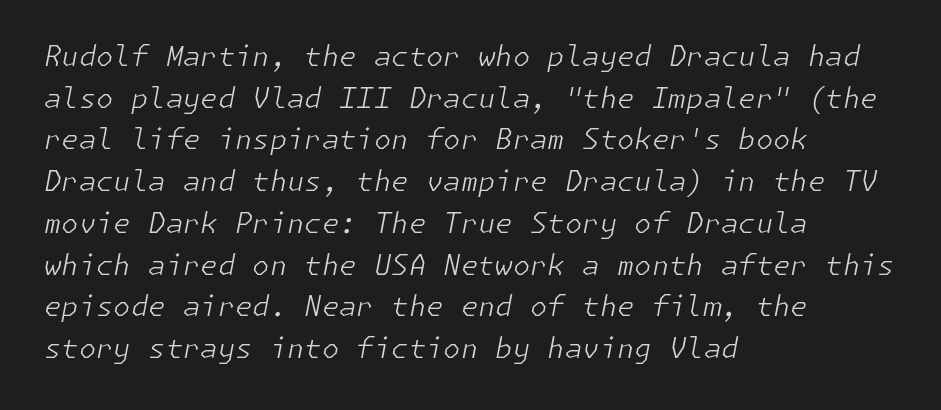
The image shows 28 px light type, italic (leaning right); set left-aligned, normal line spacing (1.49x), normal letter spacing, not underlined; low stroke contrast and a medium x-height.
